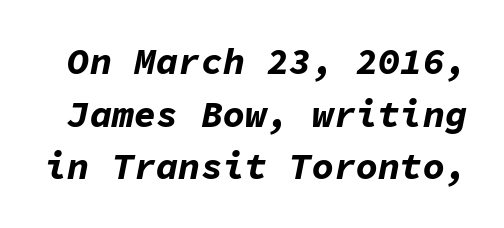
Q: Is the text bold? A: Yes.
Q: Is the text italic (slanted)? A: Yes, it leans right by about 11 degrees.
Q: Is the text underlined? A: No.
Q: Is the spacing between letters normal or unusually wide? A: Normal.
Q: Is the spacing between lines tight, normal or loose? A: Normal.
Q: Width (condensed, normal, or wide)? A: Normal.
Q: Stroke contrast? A: Low.
Q: x-height? A: Medium.
Q: Monospaced? A: Yes.
